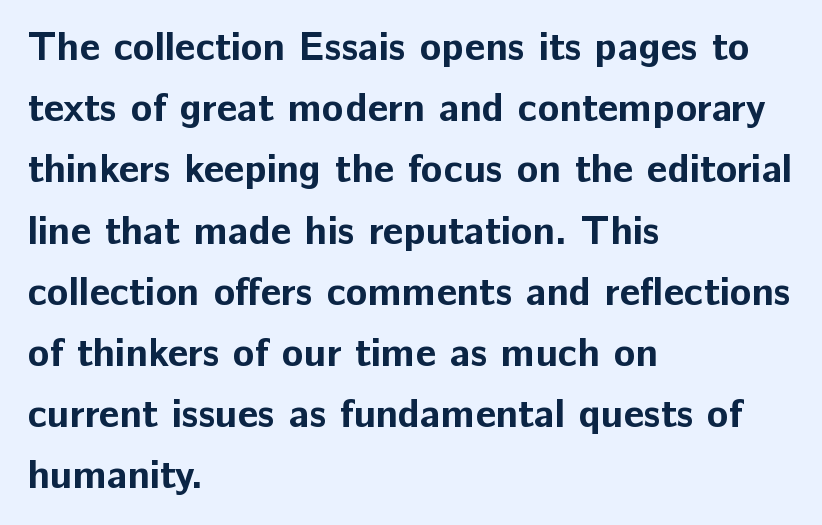
The image shows 40 px bold sans-serif type, upright; set left-aligned, normal line spacing (1.53x), normal letter spacing, not underlined; low stroke contrast and a medium x-height.
